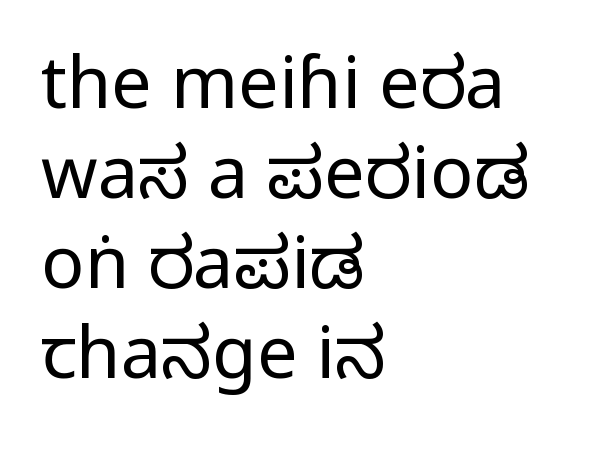
{"serif": "no", "italic": "no", "bold": "no", "weight": "regular", "width": "condensed", "stroke_contrast": "low", "x_height": "large", "monospaced": "no", "underline": "no", "align": "left", "line_spacing": "normal", "line_spacing_ratio": 1.25, "letter_spacing": "normal", "letter_spacing_em": 0.0, "glyph_px": 72}
